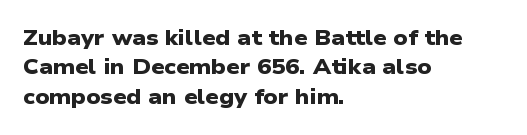
The image shows 21 px bold type; set left-aligned, normal line spacing (1.4x), normal letter spacing, not underlined.
